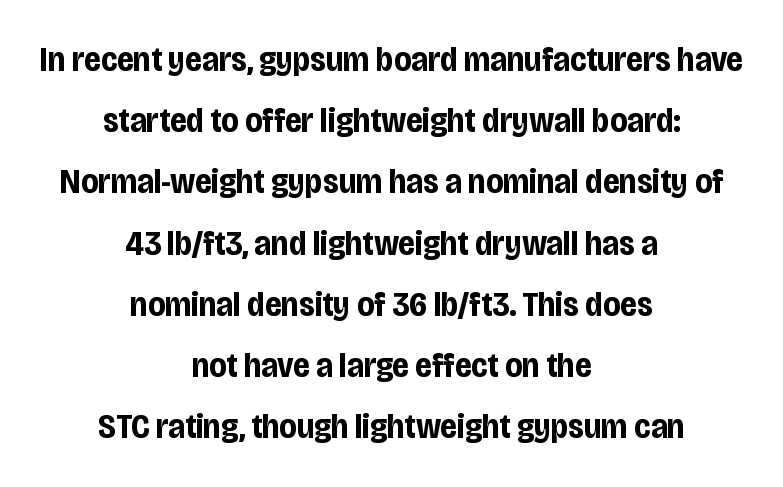
The image shows 35 px bold, condensed sans-serif type, upright; set centered, line spacing 1.75x, normal letter spacing, not underlined; low stroke contrast and a large x-height.
